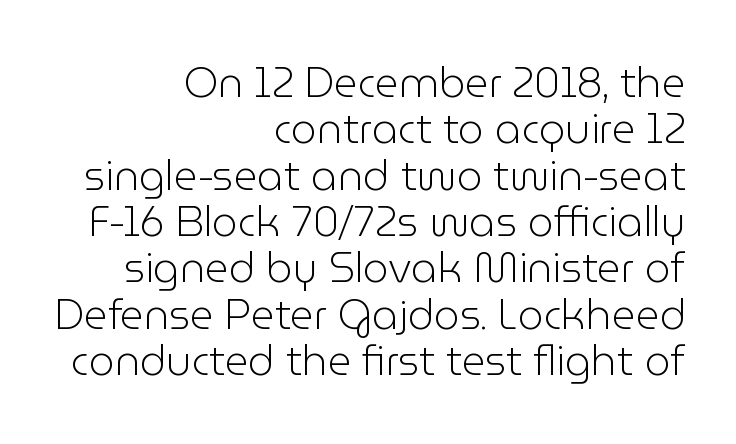
The image shows 41 px light sans-serif type, upright; set right-aligned, tight line spacing (1.13x), normal letter spacing, not underlined; low stroke contrast and a medium x-height.
